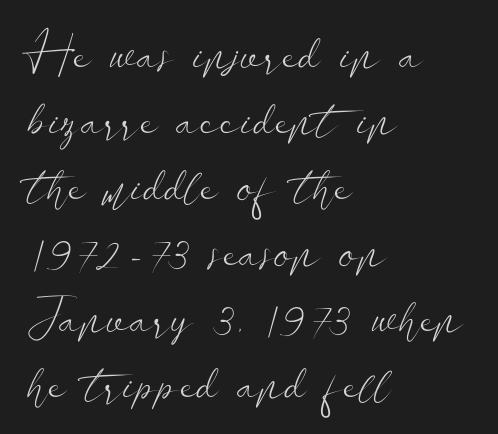
The image shows 50 px light, wide sans-serif type; set left-aligned, normal line spacing (1.32x), normal letter spacing, not underlined; low stroke contrast and a small x-height.
